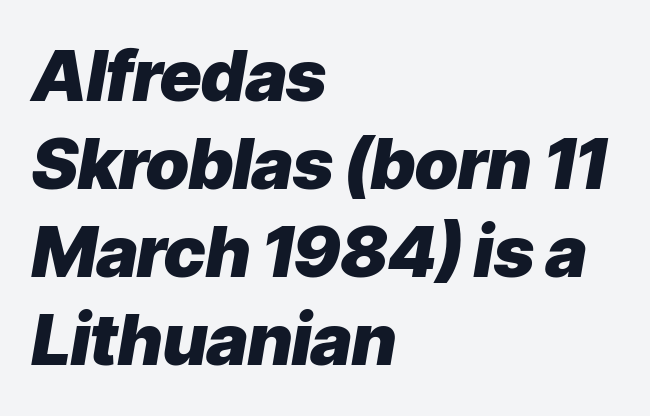
{"italic": "yes", "lean": "right", "slant_degrees": 9, "bold": "yes", "weight": "heavy", "width": "normal", "stroke_contrast": "low", "x_height": "medium", "monospaced": "no", "underline": "no", "align": "left", "line_spacing_ratio": 1.24, "letter_spacing": "normal", "letter_spacing_em": 0.0, "glyph_px": 71}
